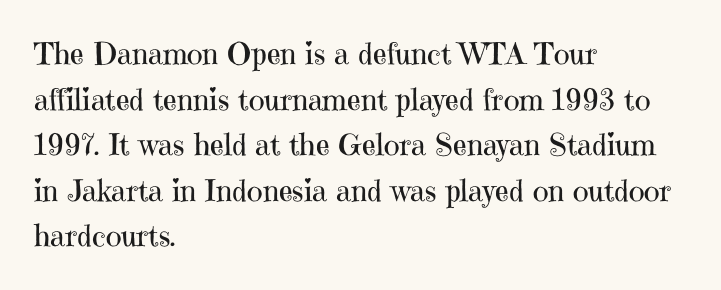
The image shows 30 px regular-weight serif type, upright; set left-aligned, normal line spacing (1.52x), normal letter spacing, not underlined; high stroke contrast and a medium x-height.
